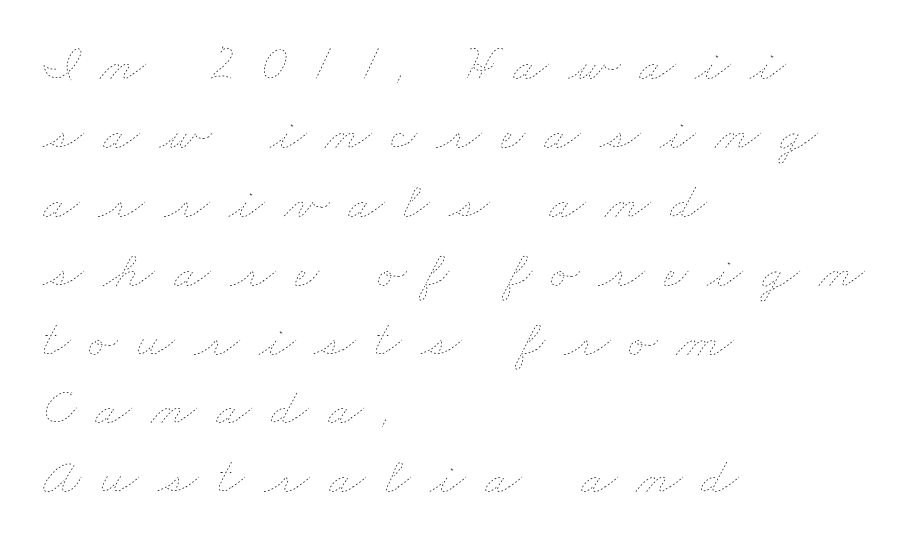
Q: Is the text bold? A: No.
Q: Is the text underlined? A: No.
Q: How is the paragraph aligned? A: Left-aligned.
Q: Is the spacing between letters normal or unusually wide? A: Unusually wide.
Q: Is the spacing between lines tight, normal or loose? A: Normal.
Q: Width (condensed, normal, or wide)? A: Wide.
Q: Stroke contrast? A: Low.
Q: x-height? A: Small.
Q: Monospaced? A: No.
